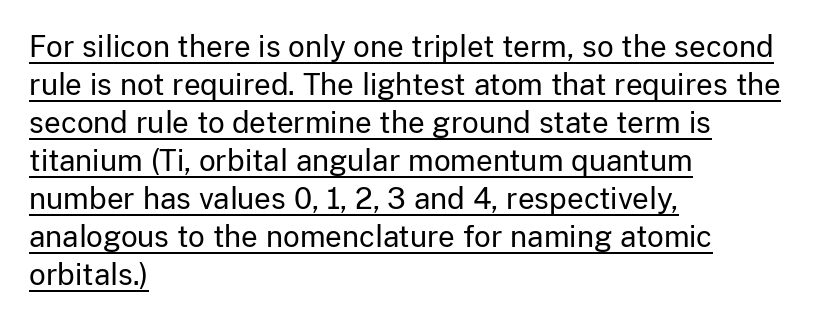
Stems and bowls with no extra thickness — not bold. Regarding leading, the lines here are spaced in the standard way. Does the lettering tilt? It doesn't — this is upright. The designer went with a sans here, leaving each stem footless.
